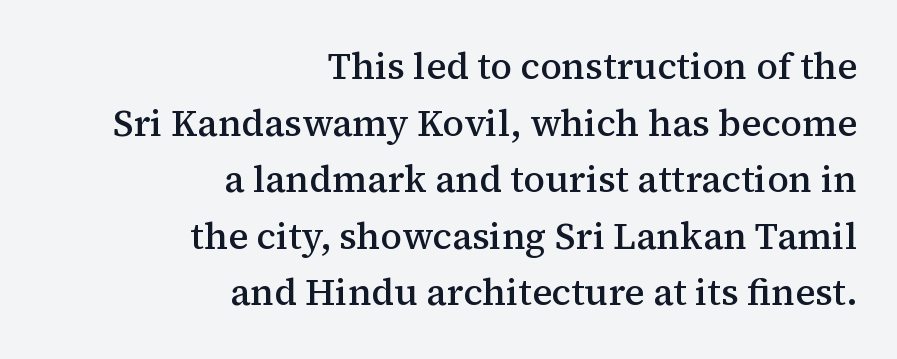
Lines of text with bare space underneath. Students, note that the glyphs here touch the page at normal intervals. Set as a demibold, roughly 600 on the weight scale. Vertical strokes here are truly vertical. Each new line begins a customary step beneath the previous one. A student would call this right alignment; a typographer would say flush right, rag left.
